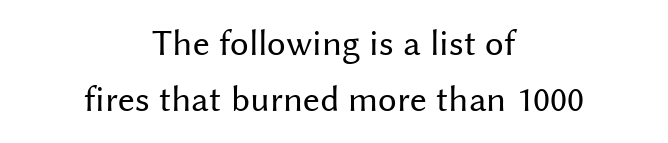
{"serif": "no", "italic": "no", "bold": "no", "weight": "regular", "width": "normal", "stroke_contrast": "medium", "x_height": "medium", "monospaced": "no", "underline": "no", "align": "center", "line_spacing": "normal", "line_spacing_ratio": 1.52, "letter_spacing": "normal", "letter_spacing_em": 0.0, "glyph_px": 37}
